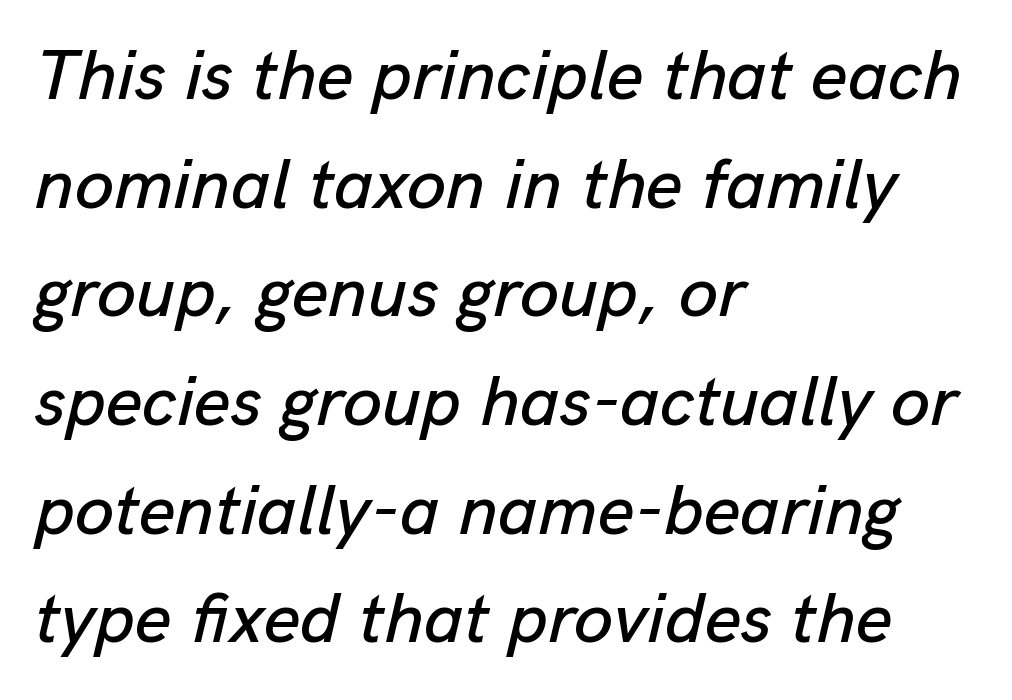
Q: Is the text italic (slanted)? A: Yes, it leans right by about 13 degrees.
Q: Is the text underlined? A: No.
Q: How is the paragraph aligned? A: Left-aligned.
Q: Is the spacing between letters normal or unusually wide? A: Normal.
Q: Is the spacing between lines tight, normal or loose? A: Normal.
Q: Width (condensed, normal, or wide)? A: Normal.
Q: Stroke contrast? A: Low.
Q: x-height? A: Medium.
Q: Monospaced? A: No.
